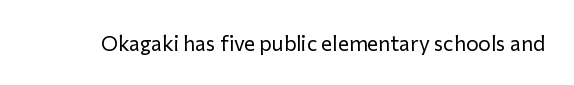
The image shows 21 px text type, upright; set normal letter spacing, not underlined.
